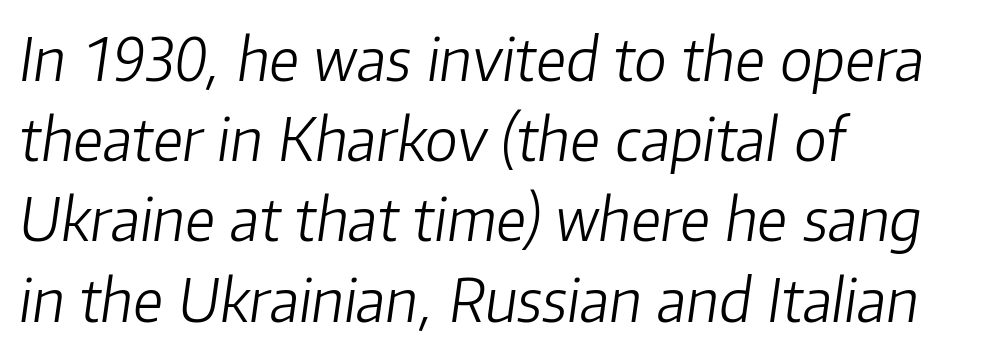
The paragraph has a hard left edge and a soft right edge. Is the stroke heavy? The answer is a plain regular-or-lighter. Tall strokes in this sample are angled rather than plumb. The specimen omits any rule beneath the text block's lines.
